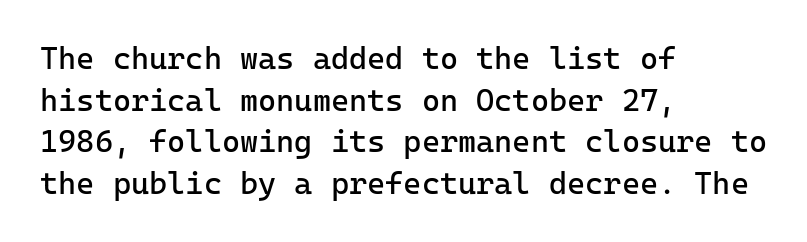
This sample is left-justified, so line endings fall wherever the words run out. Letters have the restrained weight of plain body copy at most. Characters follow at the spacing the type designer built in. In terms of letterform style, serifs are entirely absent. The lines sit at an ordinary, default distance from one another.
